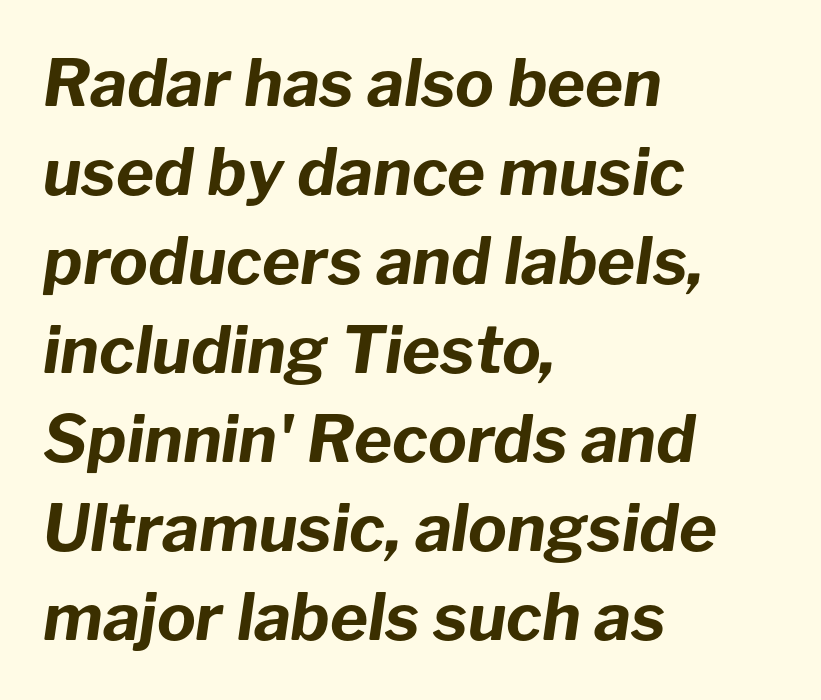
The passage shown is emphatically bold. You could not count columns in this text — the font is proportionally spaced. No extra tracking has been applied to these lines. A student would call this left alignment; a typographer would say flush left, rag right. Reading down the column, the eye jumps a familiar distance to each next line. The glyphs are unaccompanied by any horizontal stroke below them.
